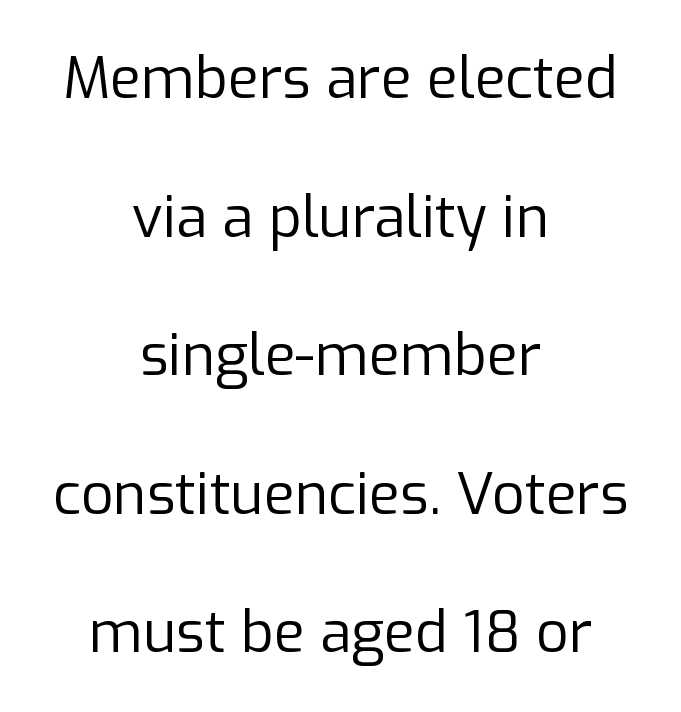
{"serif": "no", "italic": "no", "bold": "no", "weight": "regular", "width": "normal", "stroke_contrast": "low", "x_height": "medium", "monospaced": "no", "underline": "no", "align": "center", "line_spacing": "loose", "line_spacing_ratio": 2.43, "letter_spacing": "normal", "letter_spacing_em": 0.0, "glyph_px": 57}
